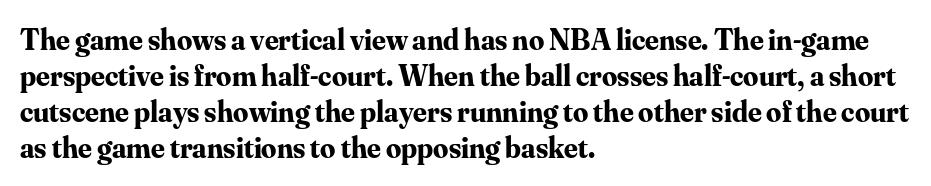
The line texture is even and compact thanks to regular tracking. The area under the type is left untouched. The font family rendered here belongs to the serif group. The axis of the letterforms is exactly vertical. A student would call this left alignment; a typographer would say flush left, rag right. Look at the stroke-to-counter ratio: heavy, a bold.
